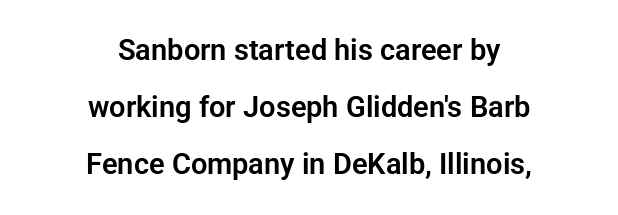
Q: Is the text italic (slanted)? A: No, it is upright.
Q: Is the typeface a serif or a sans-serif typeface? A: Sans-serif.
Q: Is the text underlined? A: No.
Q: How is the paragraph aligned? A: Centered.
Q: Is the spacing between letters normal or unusually wide? A: Normal.
Q: Is the spacing between lines tight, normal or loose? A: Loose.
Q: Width (condensed, normal, or wide)? A: Normal.
Q: Stroke contrast? A: Low.
Q: x-height? A: Medium.
Q: Monospaced? A: No.
